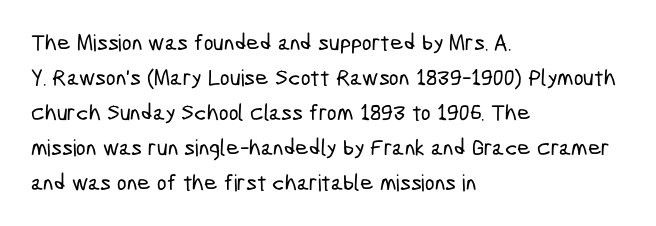
The image shows 23 px text type; set left-aligned, normal line spacing (1.52x), normal letter spacing, not underlined.
